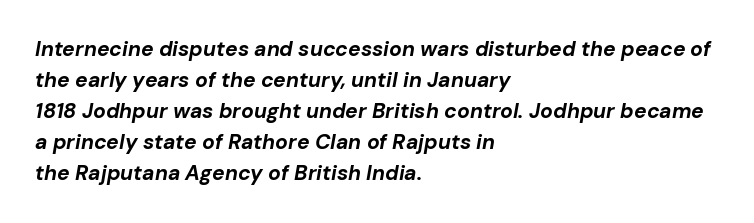
The image shows 21 px bold type, italic (leaning right); set left-aligned, normal line spacing (1.48x), normal letter spacing, not underlined.
